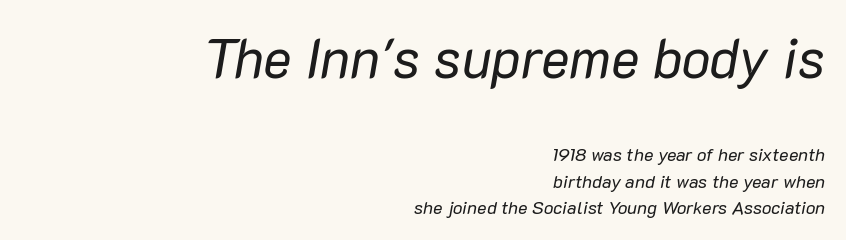
The image shows 54 px regular-weight type, italic (leaning right); set right-aligned, normal line spacing (1.45x), normal letter spacing, not underlined; the first (top) block is 3.0x larger; low stroke contrast and a medium x-height.
